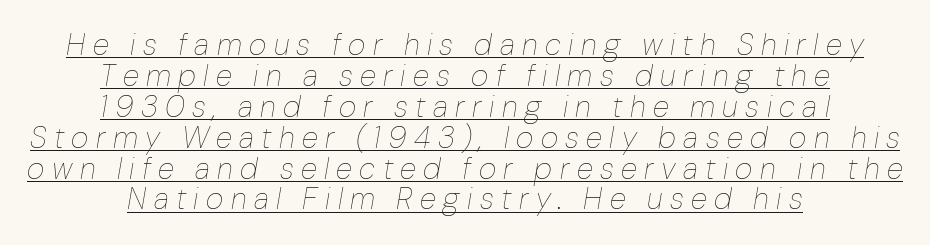
Q: Is the text bold? A: No.
Q: Is the text italic (slanted)? A: Yes, it leans right by about 10 degrees.
Q: Is the text underlined? A: Yes.
Q: How is the paragraph aligned? A: Centered.
Q: Is the spacing between letters normal or unusually wide? A: Unusually wide.
Q: Is the spacing between lines tight, normal or loose? A: Tight.
Q: Width (condensed, normal, or wide)? A: Normal.
Q: Stroke contrast? A: Low.
Q: x-height? A: Medium.
Q: Monospaced? A: No.
